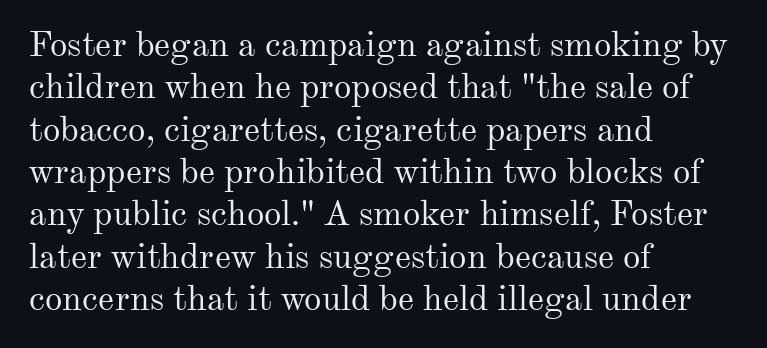
Q: Is the text bold? A: No.
Q: Is the text italic (slanted)? A: No, it is upright.
Q: Is the typeface a serif or a sans-serif typeface? A: Serif.
Q: Is the text underlined? A: No.
Q: How is the paragraph aligned? A: Left-aligned.
Q: Is the spacing between letters normal or unusually wide? A: Normal.
Q: Width (condensed, normal, or wide)? A: Normal.
Q: Stroke contrast? A: Medium.
Q: x-height? A: Small.
Q: Monospaced? A: No.
